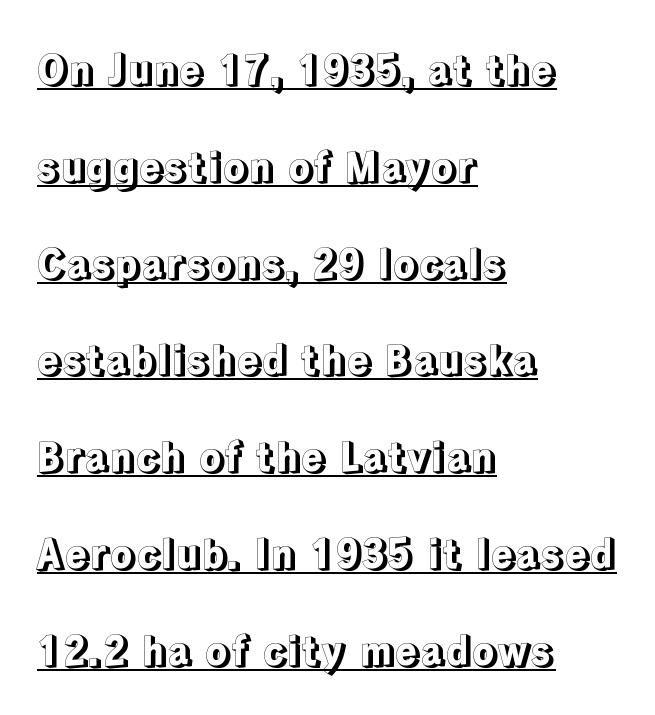
A typesetter would mark this as roman, not italic. Line beginnings align vertically; line endings do not. This rendering features underlined lettering. Think of a printed novel: that variable character pitch is what you see here.
